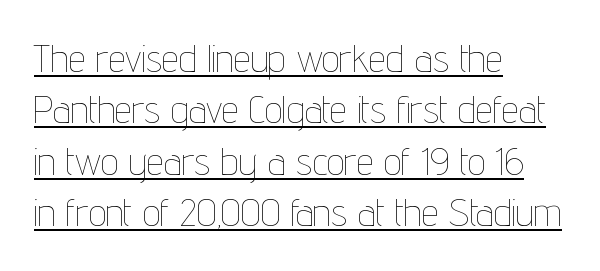
{"italic": "no", "bold": "no", "weight": "thin", "width": "condensed", "stroke_contrast": "low", "x_height": "medium", "monospaced": "no", "underline": "yes", "align": "left", "line_spacing": "normal", "line_spacing_ratio": 1.32, "letter_spacing": "normal", "letter_spacing_em": 0.0, "glyph_px": 39}
